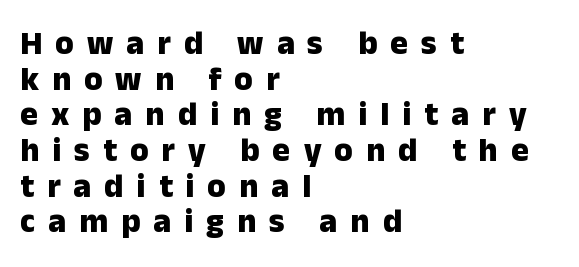
Notice how descenders almost collide with the ascenders below — that's tight leading. The rag falls on the right side of this text block. Heavy, bold letterforms. This is roman type, the default non-slanted kind. The glyphs in this specimen are sans serif.
